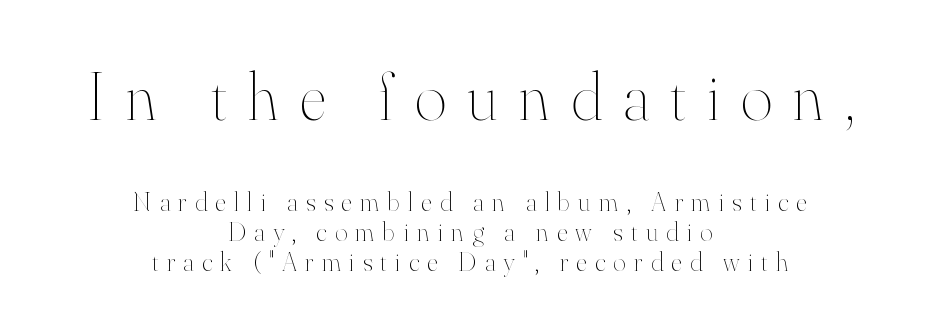
How would I describe the line gaps? Narrow and economical. The gap between lines stays unmarked. Substantial extra tracking has been applied to these lines. Nope, not italic — everything's standing straight. Centered paragraph, ragged on both sides. Do the characters align in a grid? No, the font is proportional.
